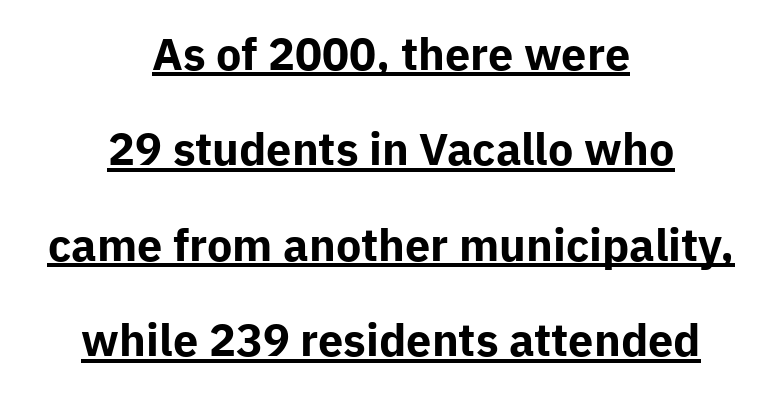
Q: Is the text bold? A: Yes.
Q: Is the text italic (slanted)? A: No, it is upright.
Q: Is the typeface a serif or a sans-serif typeface? A: Sans-serif.
Q: Is the text underlined? A: Yes.
Q: How is the paragraph aligned? A: Centered.
Q: Is the spacing between letters normal or unusually wide? A: Normal.
Q: Is the spacing between lines tight, normal or loose? A: Loose.
Q: Width (condensed, normal, or wide)? A: Normal.
Q: Stroke contrast? A: Low.
Q: x-height? A: Medium.
Q: Monospaced? A: No.
